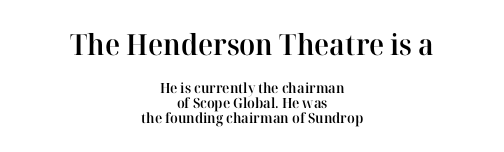
{"serif": "yes", "italic": "no", "bold": "semi", "weight": "semibold", "width": "normal", "stroke_contrast": "high", "x_height": "medium", "monospaced": "no", "underline": "no", "align": "center", "line_spacing": "tight", "line_spacing_ratio": 1.06, "letter_spacing": "normal", "letter_spacing_em": 0.0, "larger_block": "first", "size_ratio": 2.07, "glyph_px": 29}
